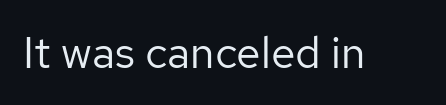
The image shows 44 px regular-weight sans-serif type, upright; set normal letter spacing, not underlined; low stroke contrast and a medium x-height.
